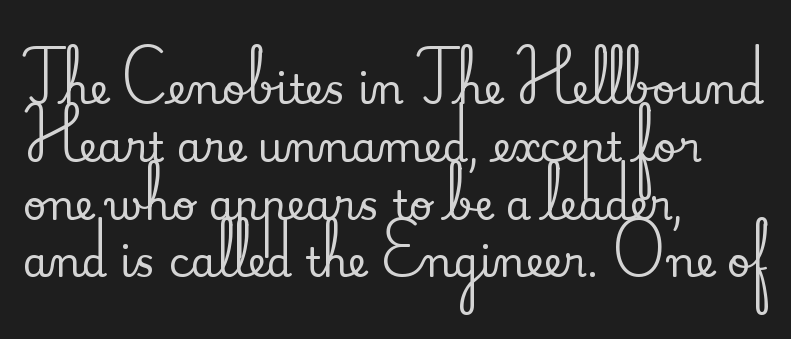
The image shows 41 px serif type, upright; set left-aligned, normal line spacing (1.41x), normal letter spacing, not underlined; medium stroke contrast and a small x-height.
